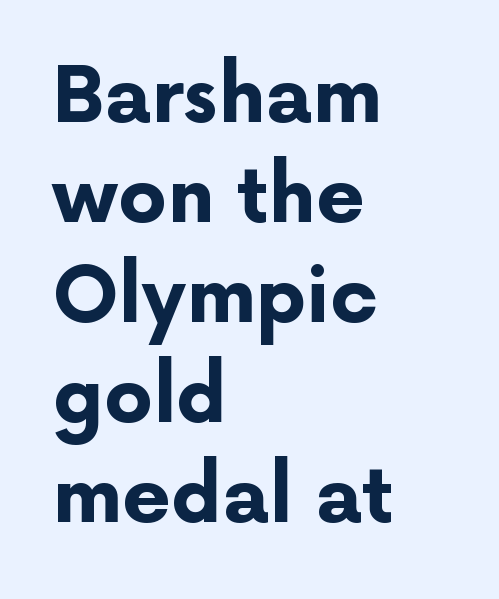
{"serif": "no", "italic": "no", "bold": "yes", "weight": "bold", "width": "normal", "stroke_contrast": "low", "x_height": "medium", "monospaced": "no", "underline": "no", "align": "left", "line_spacing": "normal", "line_spacing_ratio": 1.3, "letter_spacing": "normal", "letter_spacing_em": 0.0, "glyph_px": 77}
